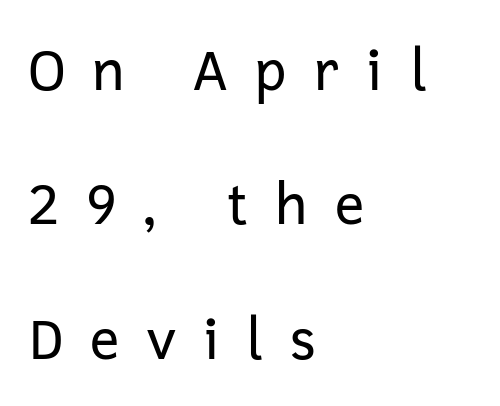
Ascenders rise straight up at ninety degrees. This sample has the flowing, uneven cadence of proportional lettering. The leading is generous, giving the passage an open texture. The rendering inserts visible extra space after every character. The passage shown is not bold in any degree.
